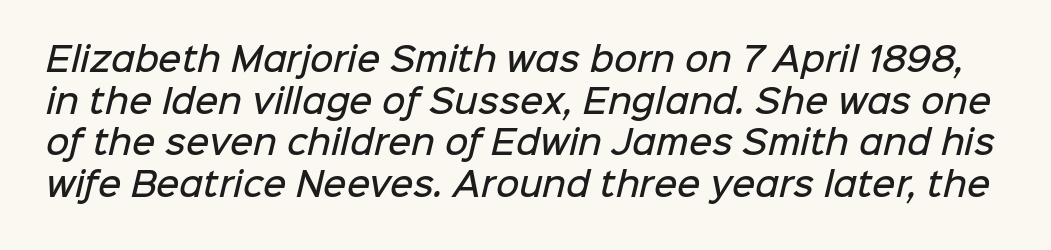
{"serif": "no", "bold": "semi", "weight": "semibold", "width": "normal", "stroke_contrast": "low", "x_height": "medium", "monospaced": "no", "underline": "no", "line_spacing": "normal", "line_spacing_ratio": 1.3, "letter_spacing": "normal", "letter_spacing_em": 0.0, "glyph_px": 32}
